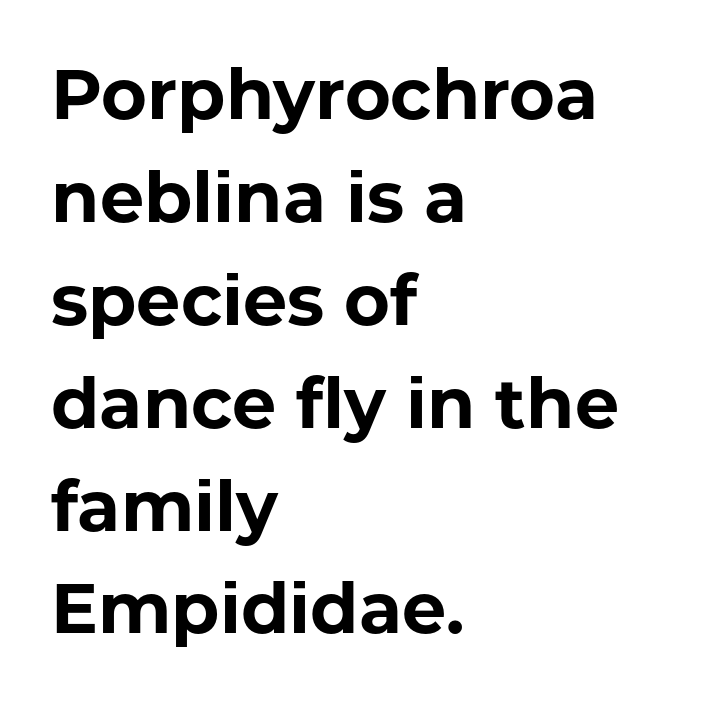
Q: Is the text bold? A: Yes.
Q: Is the text italic (slanted)? A: No, it is upright.
Q: Is the typeface a serif or a sans-serif typeface? A: Sans-serif.
Q: Is the text underlined? A: No.
Q: How is the paragraph aligned? A: Left-aligned.
Q: Is the spacing between letters normal or unusually wide? A: Normal.
Q: Is the spacing between lines tight, normal or loose? A: Normal.
Q: Width (condensed, normal, or wide)? A: Normal.
Q: Stroke contrast? A: Low.
Q: x-height? A: Medium.
Q: Monospaced? A: No.
